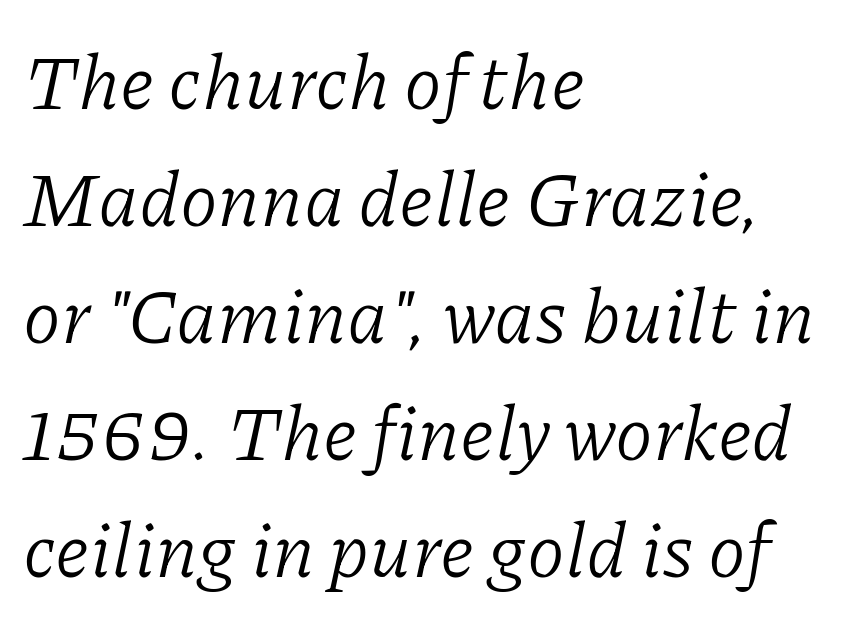
The specimen reads as italic at a glance. These lines are rendered in a variable-pitch font. This is serif lettering, the kind often seen in printed books. The rag falls on the right side of this text block. Each word holds together tightly as a unit, with standard inter-letter gaps.
